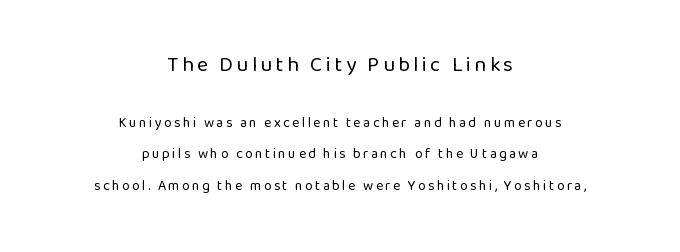
{"italic": "no", "bold": "no", "underline": "no", "align": "center", "line_spacing": "loose", "line_spacing_ratio": 2.24, "larger_block": "first", "size_ratio": 1.5, "glyph_px": 21}
